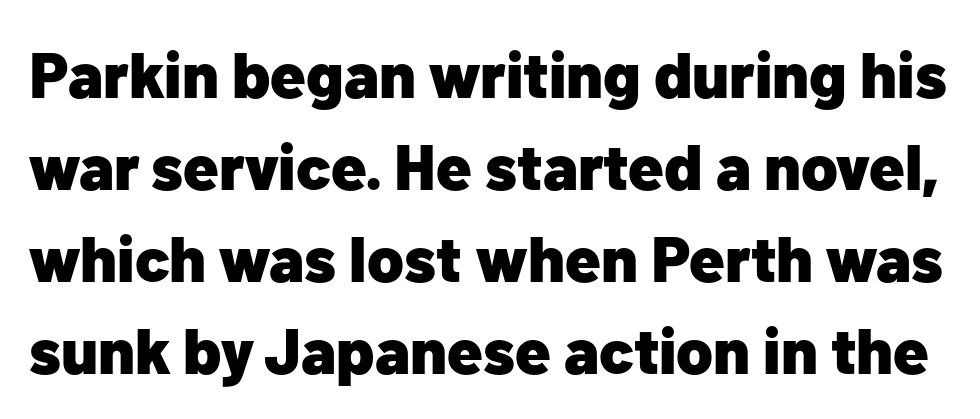
{"serif": "no", "italic": "no", "bold": "yes", "weight": "heavy", "width": "normal", "stroke_contrast": "low", "x_height": "medium", "monospaced": "no", "underline": "no", "line_spacing": "normal", "line_spacing_ratio": 1.44, "letter_spacing": "normal", "letter_spacing_em": 0.0, "glyph_px": 64}
